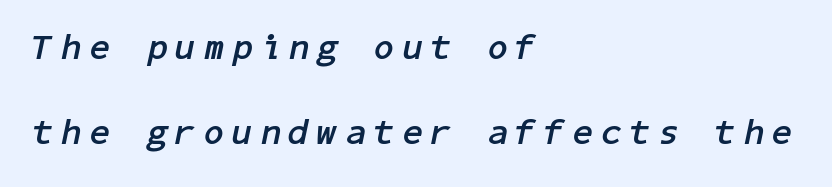
Q: Is the text bold? A: Yes.
Q: Is the text italic (slanted)? A: Yes, it leans right by about 11 degrees.
Q: Is the text underlined? A: No.
Q: How is the paragraph aligned? A: Left-aligned.
Q: Is the spacing between letters normal or unusually wide? A: Unusually wide.
Q: Is the spacing between lines tight, normal or loose? A: Loose.
Q: Width (condensed, normal, or wide)? A: Normal.
Q: Stroke contrast? A: Low.
Q: x-height? A: Medium.
